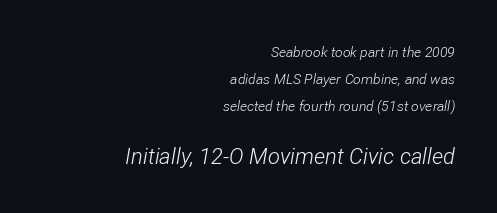
Q: Is the text bold? A: No.
Q: Is the text italic (slanted)? A: Yes, it leans right by about 12 degrees.
Q: Is the text underlined? A: No.
Q: How is the paragraph aligned? A: Right-aligned.
Q: Is the spacing between letters normal or unusually wide? A: Normal.
Q: Is the spacing between lines tight, normal or loose? A: Loose.
Q: Which block of text is set in a larger size, the first (top) or the second (bottom)? A: The second (bottom) one.
